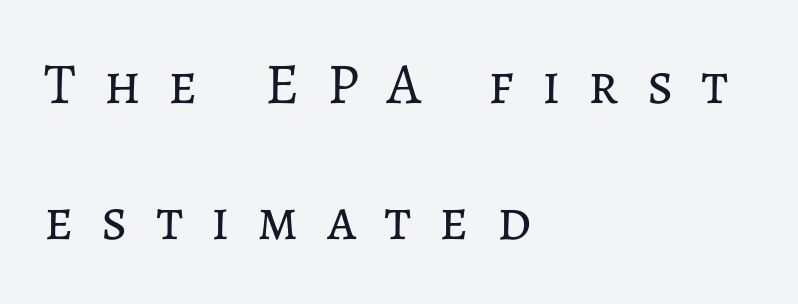
{"italic": "no", "bold": "no", "weight": "regular", "width": "normal", "stroke_contrast": "low", "x_height": "medium", "monospaced": "no", "underline": "no", "align": "left", "line_spacing": "loose", "line_spacing_ratio": 2.34, "letter_spacing": "wide", "letter_spacing_em": 0.48, "glyph_px": 58}
